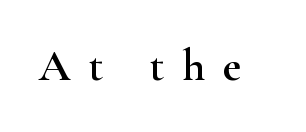
The image shows 44 px wide serif type, upright; set unusually wide letter spacing (+0.41 em), not underlined; high stroke contrast and a small x-height.
